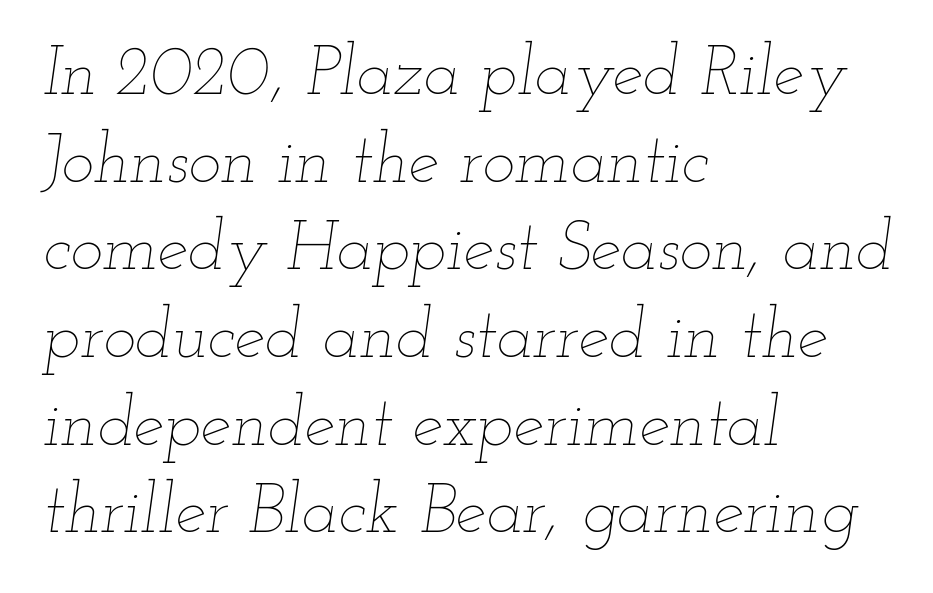
The image shows 69 px thin, wide type, italic (leaning right); set left-aligned, normal line spacing (1.27x), normal letter spacing, not underlined; low stroke contrast and a small x-height.
